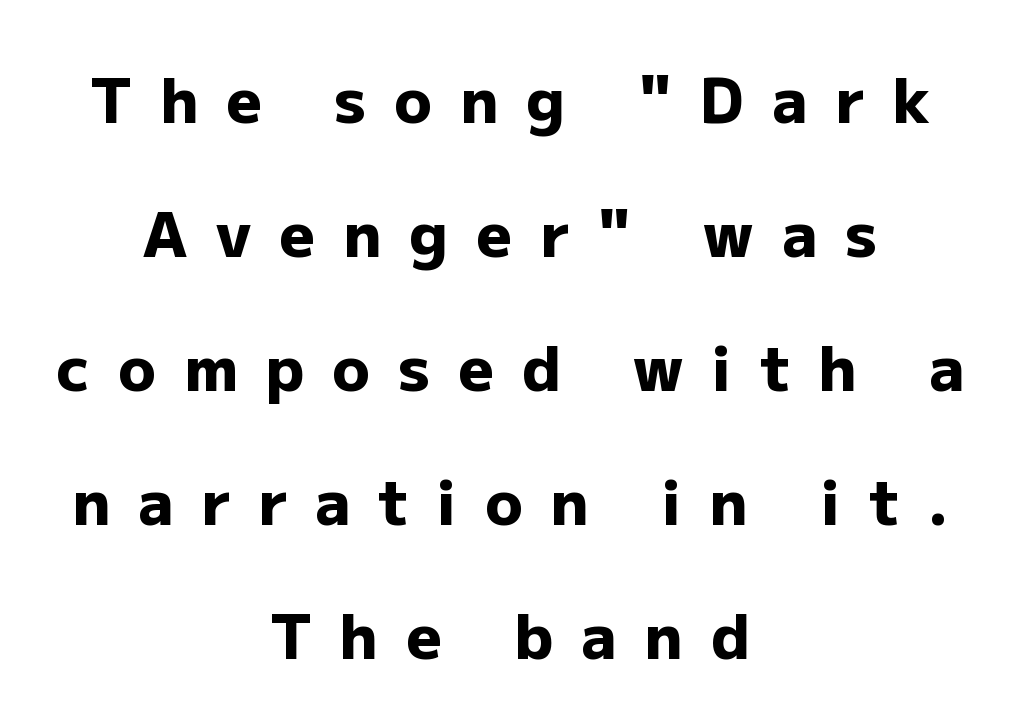
The image shows 62 px heavy sans-serif type, upright; set centered, loose line spacing (2.16x), unusually wide letter spacing (+0.45 em), not underlined; low stroke contrast and a medium x-height.
